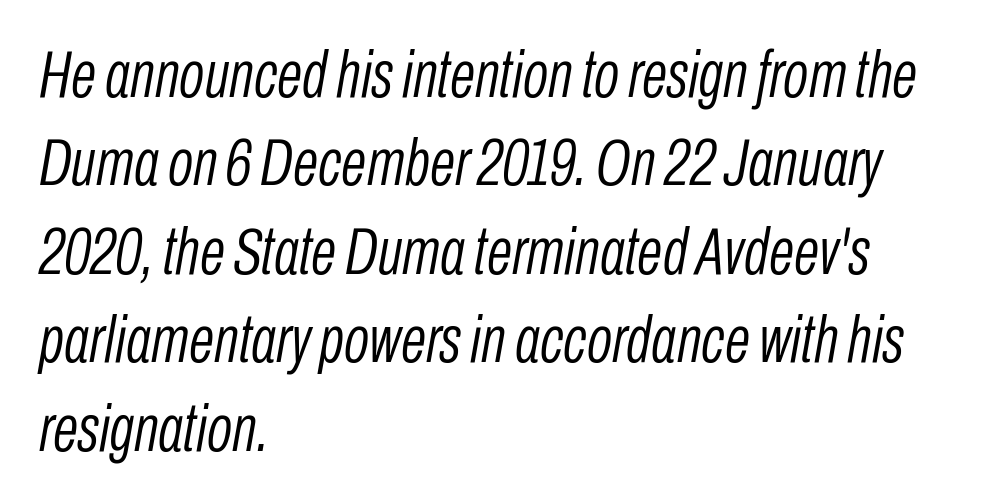
The image shows 66 px light, condensed type, italic (leaning right); set left-aligned, normal line spacing (1.34x), normal letter spacing, not underlined; low stroke contrast and a medium x-height.
